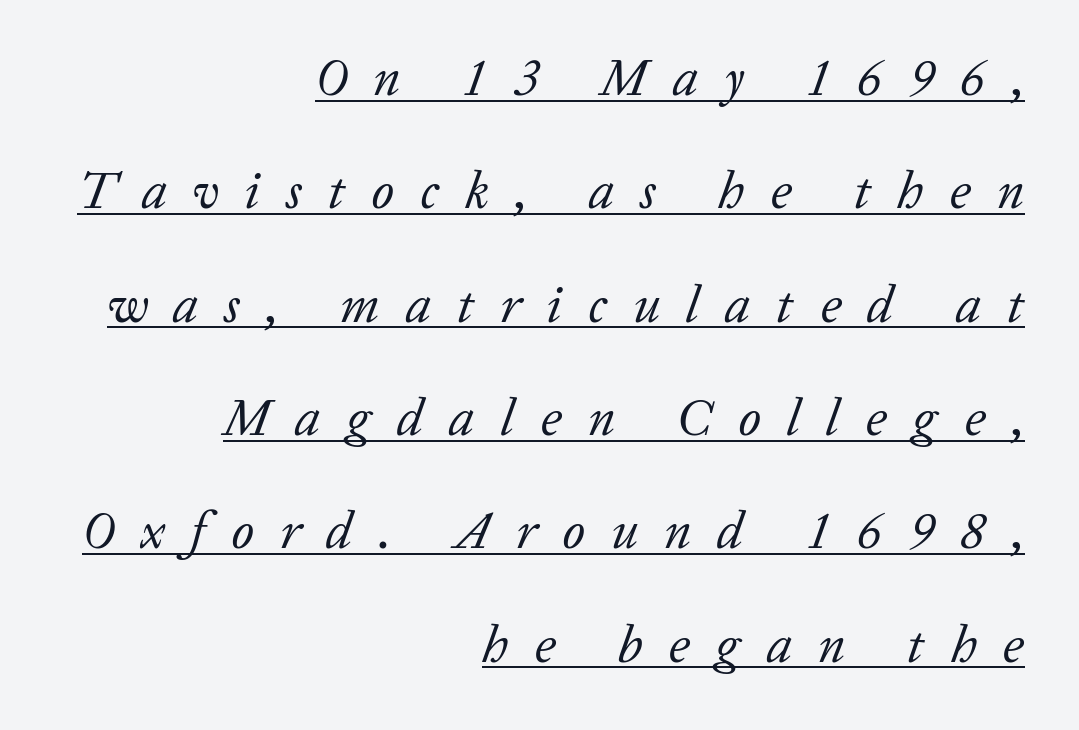
Q: Is the text bold? A: No.
Q: Is the text italic (slanted)? A: Yes, it leans right by about 20 degrees.
Q: Is the typeface a serif or a sans-serif typeface? A: Serif.
Q: Is the text underlined? A: Yes.
Q: How is the paragraph aligned? A: Right-aligned.
Q: Is the spacing between letters normal or unusually wide? A: Unusually wide.
Q: Is the spacing between lines tight, normal or loose? A: Loose.
Q: Width (condensed, normal, or wide)? A: Normal.
Q: Stroke contrast? A: Low.
Q: x-height? A: Medium.
Q: Monospaced? A: No.
